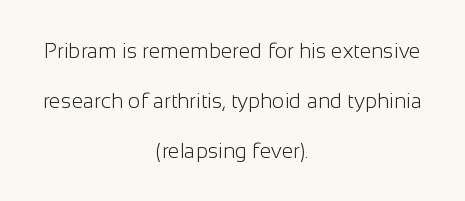
Vertical stems look standard width or narrower in stroke. Upright lettering throughout. Summary of vertical rhythm: relaxed, with wide interline spacing. The setting favours the middle, as headings and verse often do.
